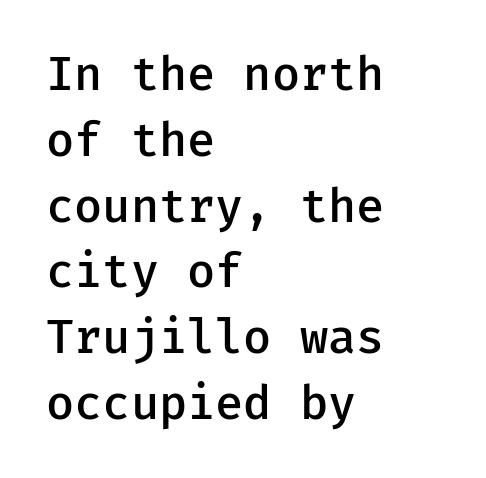
Reading down the block, your eye returns to a fixed left position each line. Standard letterfit; no display-style spreading of the glyphs. Examine the stroke ends and you'll find no serifs. Regular leading. On the weight axis this lands at semibold, roughly 600.
